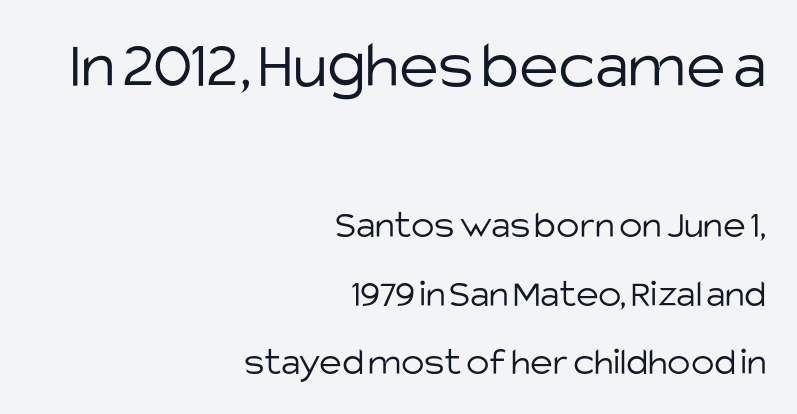
The more generous point size was reserved for the upper chunk. The passage shown is typed in a proportional face where columns would drift. No letter is thick-stroked: the sample isn't bold. No word sits above an underline. Does the type have serifs? No, each stem ends abruptly. These lines are set flush right with a ragged left edge.
